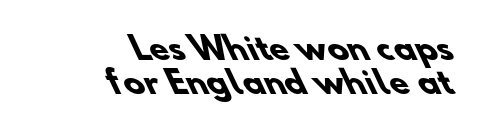
The image shows 31 px heavy sans-serif type; set right-aligned, tight line spacing (1.11x), normal letter spacing, not underlined; low stroke contrast and a small x-height.
